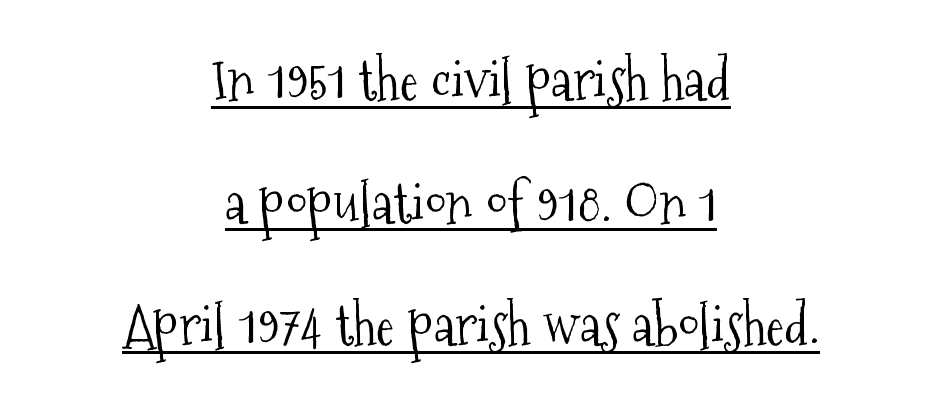
The sample's only ornament is a line tracing under the words. Here the designer chose a conventional face with non-uniform glyph widths. Whoever set this chose breathing room over compactness in the vertical rhythm. Heft: none added — not bold.
